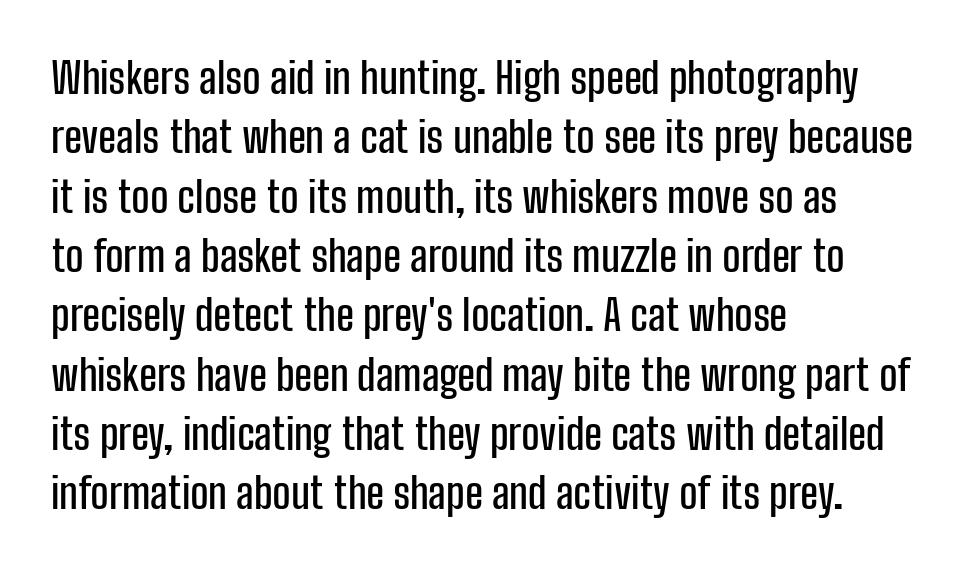
The image shows 43 px condensed sans-serif type, upright; set left-aligned, normal line spacing (1.38x), normal letter spacing, not underlined; low stroke contrast and a medium x-height.
